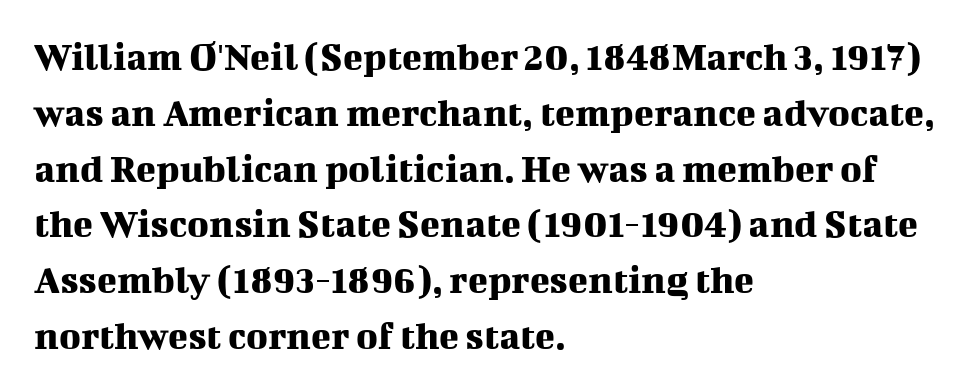
The string is rendered with underlining switched off. These lines are rendered in a variable-pitch font. Look at the tracking — it's just the regular setting, nothing added. The axis of the letterforms is exactly vertical. Caption: multi-line text, flush left, ragged right. Students, observe: this is what conventionally led text looks like.
